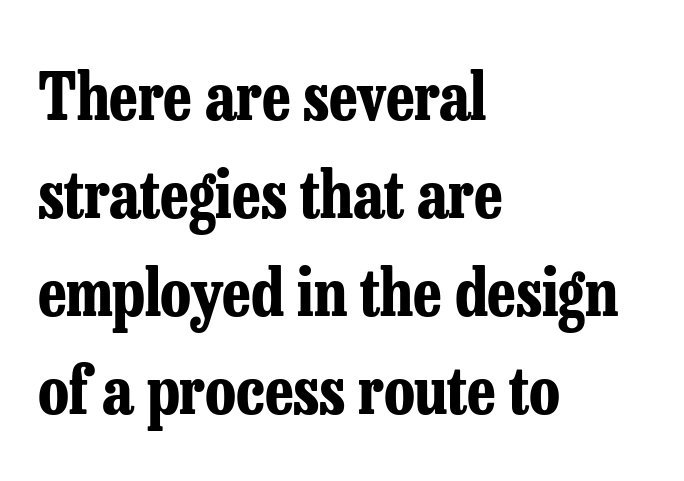
{"serif": "yes", "italic": "no", "bold": "yes", "weight": "bold", "width": "condensed", "stroke_contrast": "low", "x_height": "medium", "monospaced": "no", "underline": "no", "align": "left", "line_spacing": "normal", "line_spacing_ratio": 1.51, "letter_spacing": "normal", "letter_spacing_em": 0.0, "glyph_px": 65}
